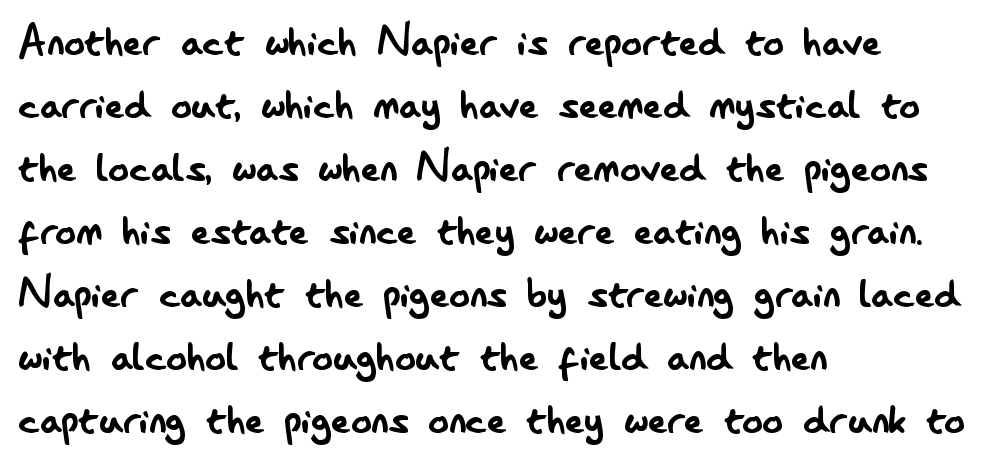
{"serif": "no", "italic": "no", "bold": "no", "weight": "regular", "width": "condensed", "stroke_contrast": "low", "x_height": "small", "monospaced": "no", "underline": "no", "align": "left", "line_spacing_ratio": 1.21, "letter_spacing": "normal", "letter_spacing_em": 0.0, "glyph_px": 52}
